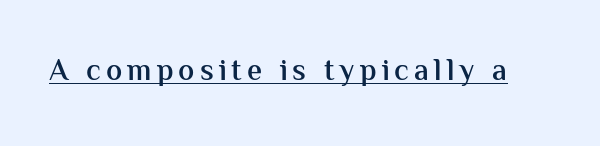
{"serif": "no", "italic": "no", "bold": "semi", "weight": "semibold", "width": "normal", "stroke_contrast": "medium", "x_height": "medium", "monospaced": "no", "underline": "yes", "glyph_px": 30}
